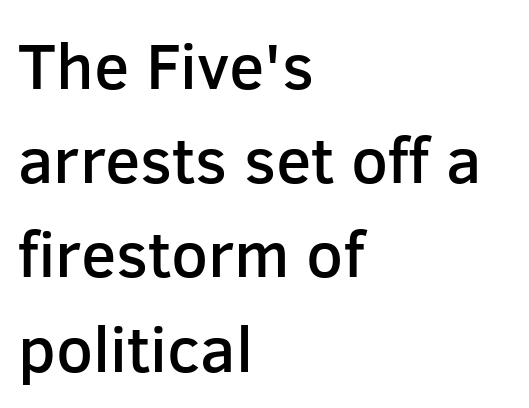
The image shows 65 px semibold sans-serif type, upright; set left-aligned, normal line spacing (1.45x), normal letter spacing, not underlined; low stroke contrast and a medium x-height.
